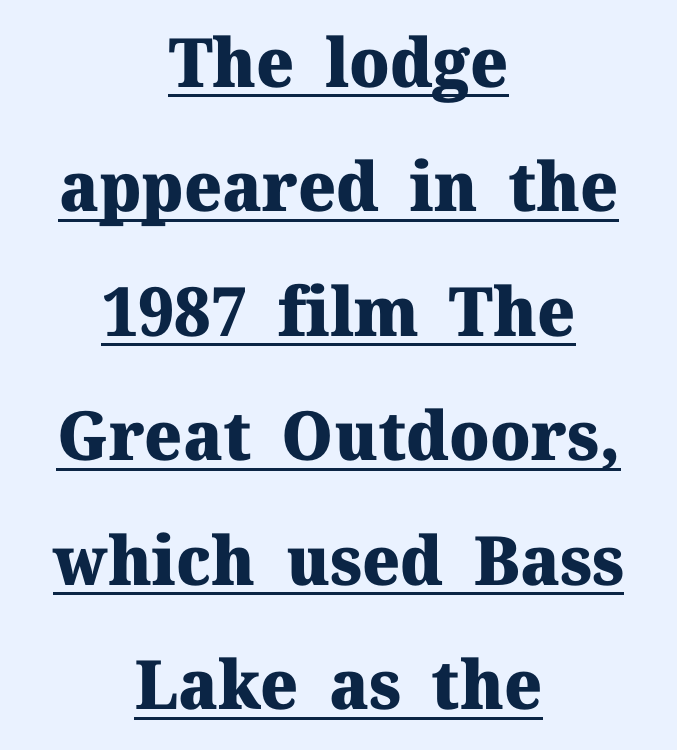
The image shows 68 px heavy serif type, upright; set centered, line spacing 1.83x, normal letter spacing, underlined; medium stroke contrast and a medium x-height.
